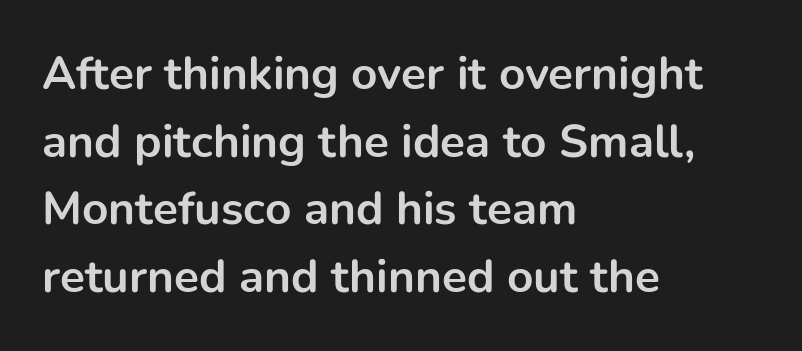
Q: Is the text bold? A: Yes.
Q: Is the text italic (slanted)? A: No, it is upright.
Q: Is the typeface a serif or a sans-serif typeface? A: Sans-serif.
Q: Is the text underlined? A: No.
Q: How is the paragraph aligned? A: Left-aligned.
Q: Is the spacing between letters normal or unusually wide? A: Normal.
Q: Is the spacing between lines tight, normal or loose? A: Normal.
Q: Width (condensed, normal, or wide)? A: Normal.
Q: Stroke contrast? A: Low.
Q: x-height? A: Medium.
Q: Monospaced? A: No.
